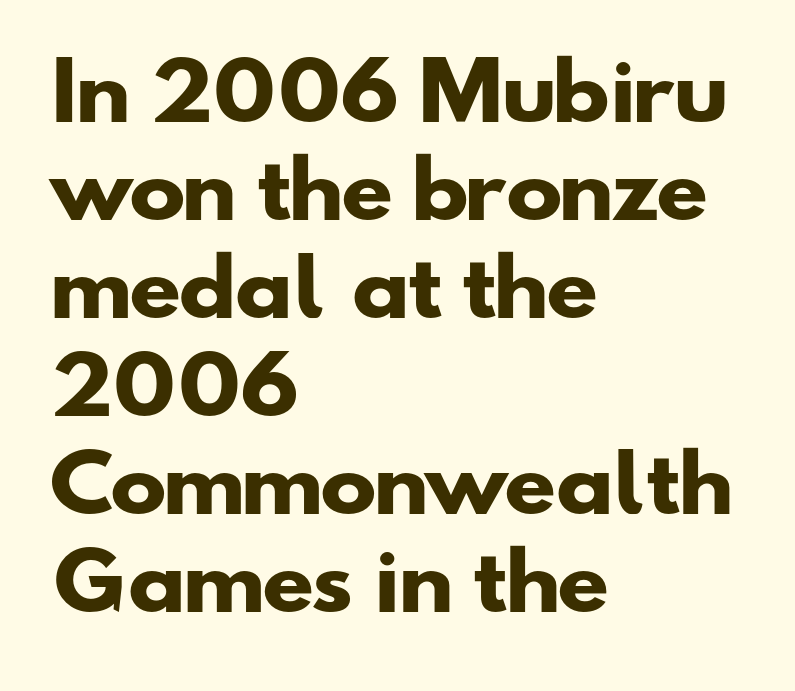
{"serif": "no", "bold": "yes", "weight": "heavy", "width": "wide", "stroke_contrast": "low", "x_height": "small", "monospaced": "no", "underline": "no", "align": "left", "line_spacing": "normal", "line_spacing_ratio": 1.29, "letter_spacing": "normal", "letter_spacing_em": 0.0, "glyph_px": 76}
